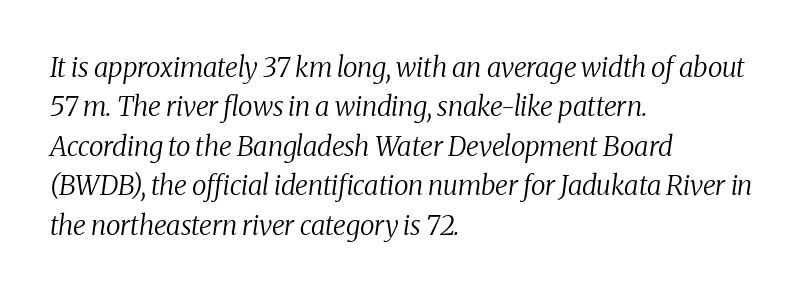
The image shows 27 px text type, italic (leaning right); set left-aligned, normal line spacing (1.46x), normal letter spacing, not underlined.
